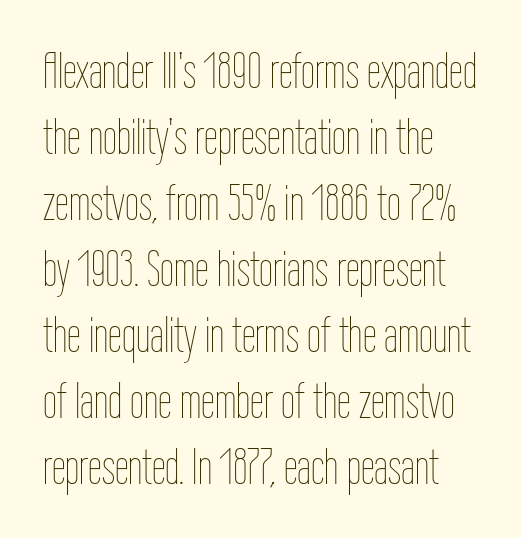
{"italic": "no", "bold": "no", "weight": "thin", "width": "condensed", "stroke_contrast": "low", "x_height": "medium", "monospaced": "no", "underline": "no", "align": "left", "line_spacing": "normal", "line_spacing_ratio": 1.32, "letter_spacing": "normal", "letter_spacing_em": 0.0, "glyph_px": 50}
